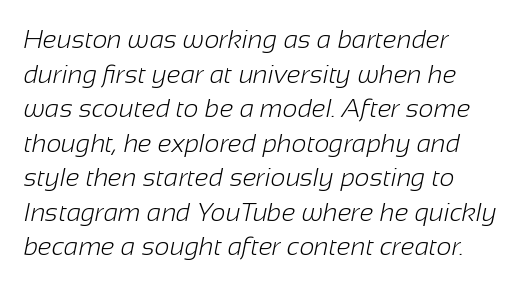
{"bold": "no", "underline": "no", "align": "left", "line_spacing": "normal", "line_spacing_ratio": 1.33, "letter_spacing": "normal", "letter_spacing_em": 0.0, "glyph_px": 26}
